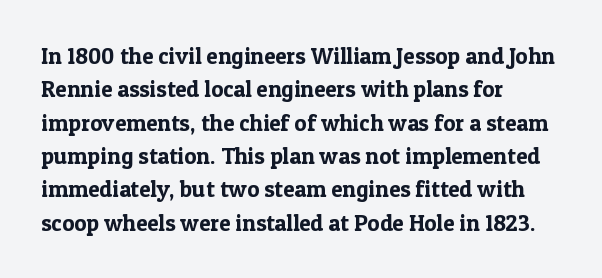
Q: Is the text italic (slanted)? A: No, it is upright.
Q: Is the text underlined? A: No.
Q: How is the paragraph aligned? A: Left-aligned.
Q: Is the spacing between letters normal or unusually wide? A: Normal.
Q: Is the spacing between lines tight, normal or loose? A: Normal.
